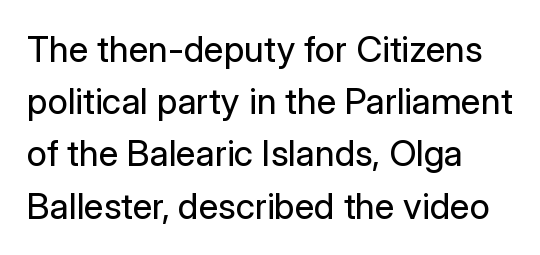
The image shows 36 px regular-weight sans-serif type, upright; set left-aligned, normal line spacing (1.45x), normal letter spacing, not underlined; low stroke contrast and a medium x-height.
